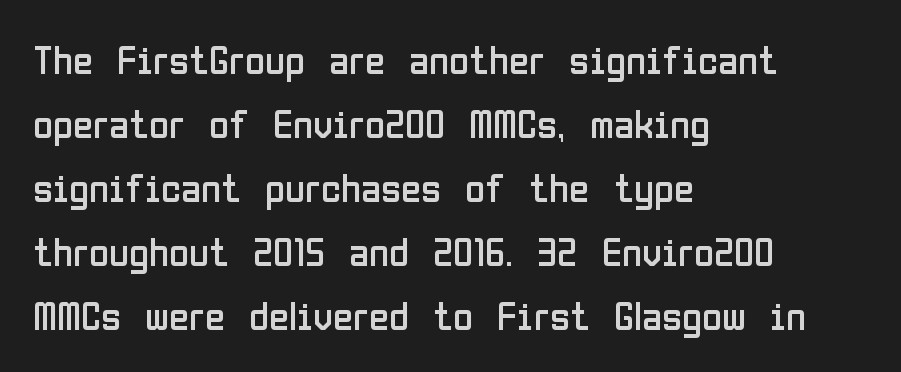
Is the stroke heavy? The answer is a plain regular-or-lighter. The rendering uses natural spacing where letterforms have individual widths. This sample keeps an unexceptional amount of space between lines. Letter spacing: default. Posture: straight, roman, zero tilt. The words here are not underlined.
